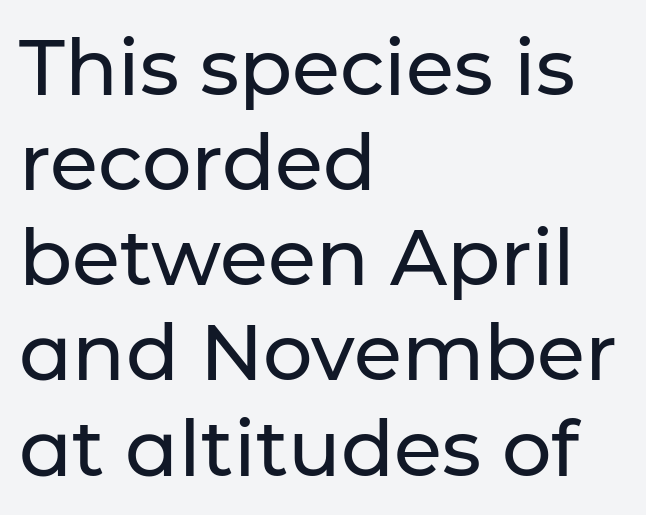
The image shows 78 px sans-serif type, upright; set left-aligned, line spacing 1.22x, normal letter spacing, not underlined; low stroke contrast and a medium x-height.
